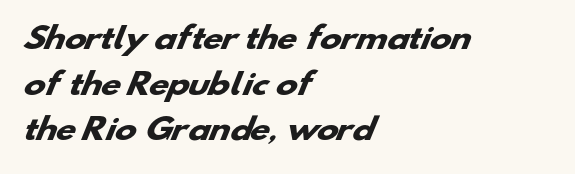
Q: Is the text bold? A: Yes.
Q: Is the typeface a serif or a sans-serif typeface? A: Sans-serif.
Q: Is the text underlined? A: No.
Q: How is the paragraph aligned? A: Left-aligned.
Q: Is the spacing between letters normal or unusually wide? A: Normal.
Q: Is the spacing between lines tight, normal or loose? A: Normal.
Q: Width (condensed, normal, or wide)? A: Wide.
Q: Stroke contrast? A: Low.
Q: x-height? A: Small.
Q: Monospaced? A: No.
